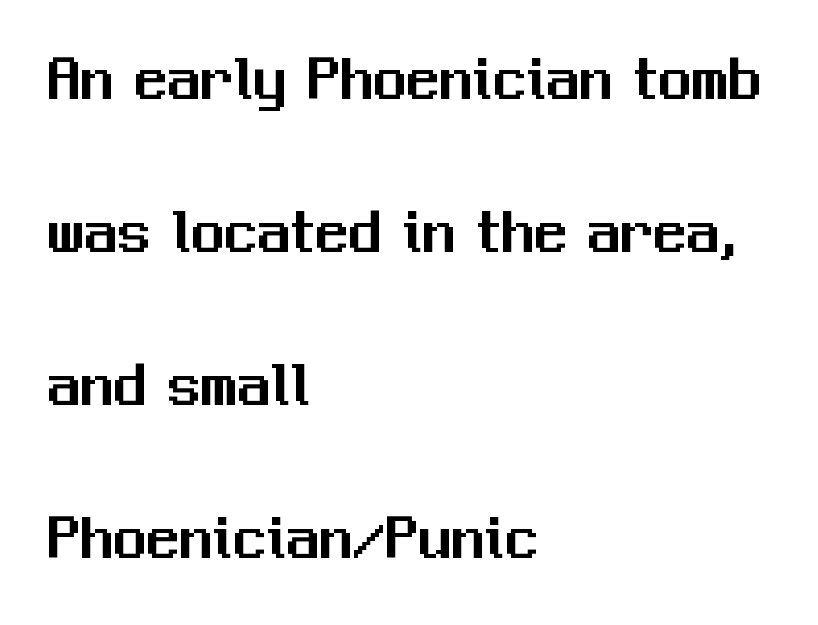
{"serif": "no", "italic": "no", "width": "normal", "stroke_contrast": "medium", "x_height": "medium", "monospaced": "no", "underline": "no", "align": "left", "line_spacing": "loose", "line_spacing_ratio": 2.32, "letter_spacing": "normal", "letter_spacing_em": 0.0, "glyph_px": 66}
